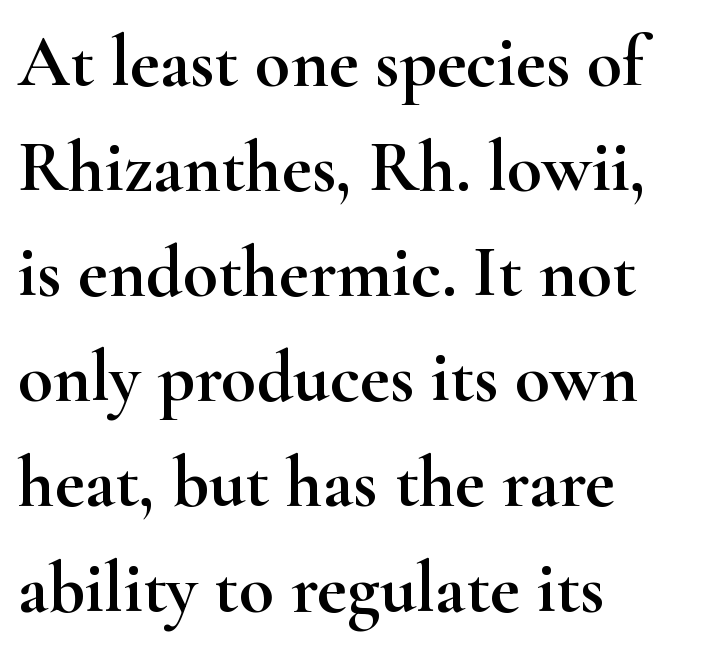
The image shows 72 px wide serif type, upright; set left-aligned, normal line spacing (1.46x), normal letter spacing, not underlined; high stroke contrast and a small x-height.
